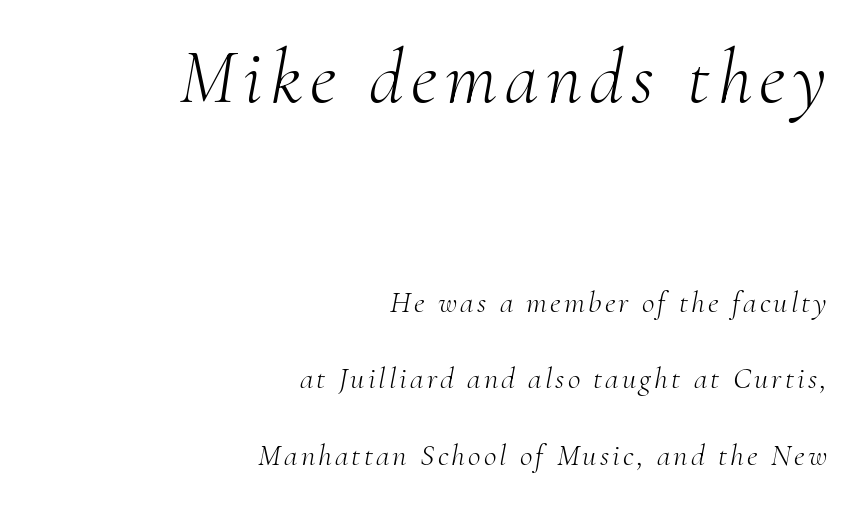
{"serif": "yes", "italic": "yes", "lean": "right", "slant_degrees": 10, "bold": "no", "weight": "light", "width": "normal", "stroke_contrast": "medium", "x_height": "small", "monospaced": "no", "underline": "no", "align": "right", "line_spacing": "loose", "line_spacing_ratio": 2.48, "larger_block": "first", "size_ratio": 2.48, "glyph_px": 77}
